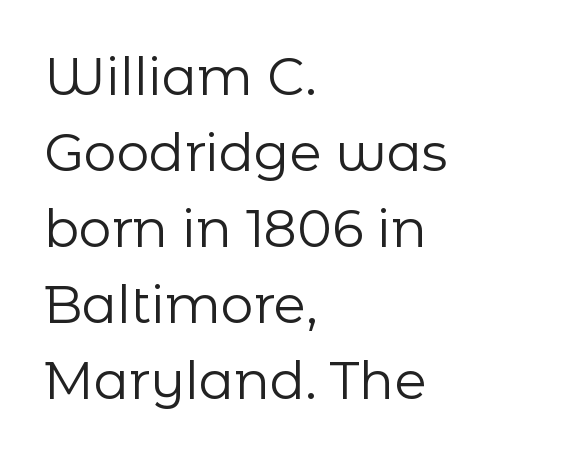
The image shows 52 px regular-weight sans-serif type, upright; set left-aligned, normal line spacing (1.46x), normal letter spacing, not underlined; low stroke contrast and a medium x-height.
